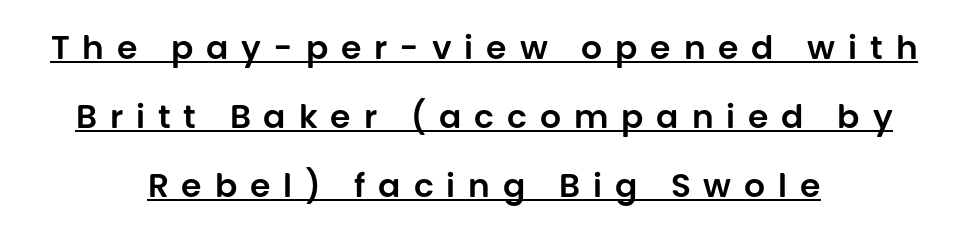
This sample has the flowing, uneven cadence of proportional lettering. The passage shown is typeset with a sans-serif family. This is the regular roman posture of the typeface. Short and long lines alike share a common midpoint.
